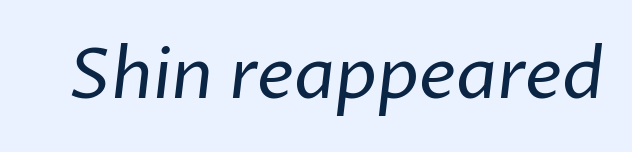
The letters advance in unequal steps, a hallmark of proportional type. The typeface has the unassuming heft of standard copy or less. Stroke terminals: plain, sans-serif. Nobody drew a line under any word here. Inter-character spacing is left at the font's built-in metrics.
